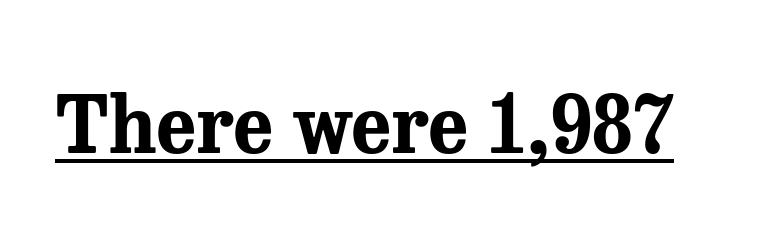
The image shows 78 px bold serif type, upright; set normal letter spacing, underlined; medium stroke contrast and a medium x-height.
